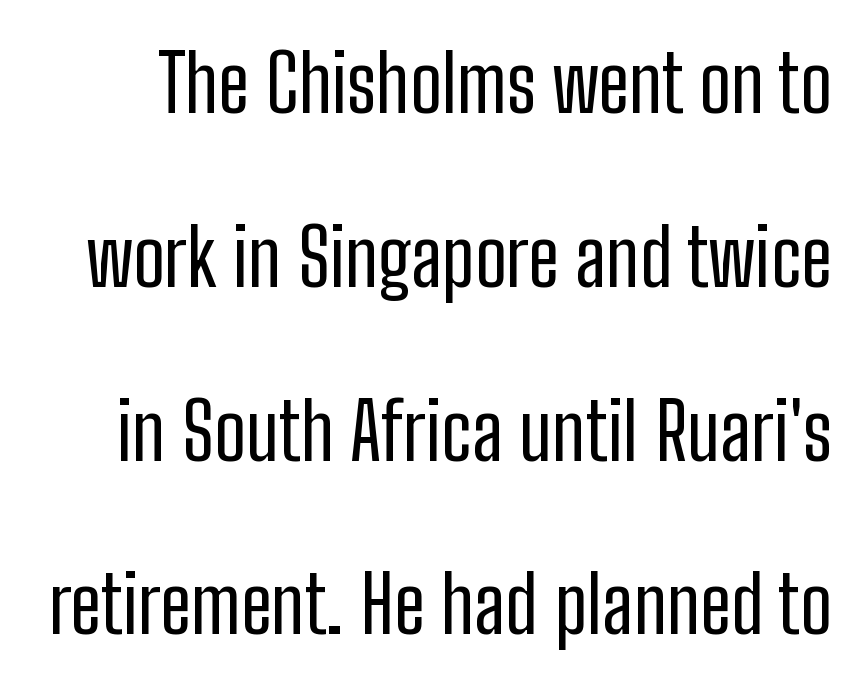
Each letter keeps its own natural width here, so spacing adapts to shape. Vertical stems look standard width or narrower in stroke. Check the space under the baseline: it is left empty. Words appear dense and cohesive because spacing is normal. Vertically, the passage feels expansive, rows floating well apart.
